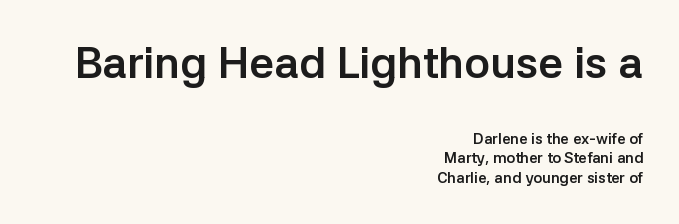
Posture: upright roman. Size hierarchy here favors the leading block over the trailing one. Classification — sans serif. The passage shown stacks its lines at a standard gap.
